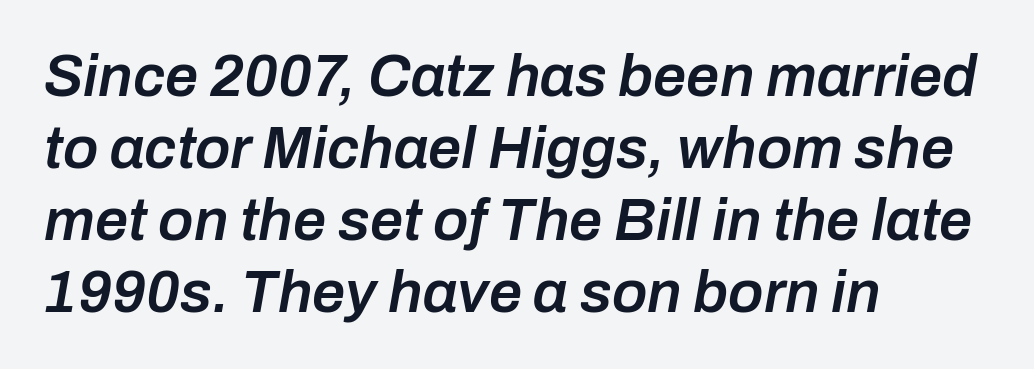
Short note: letters normally spaced. Check the space under the baseline: it is left empty. This is moderately heavy type, rendered in semibold. These lines were composed using italics.
